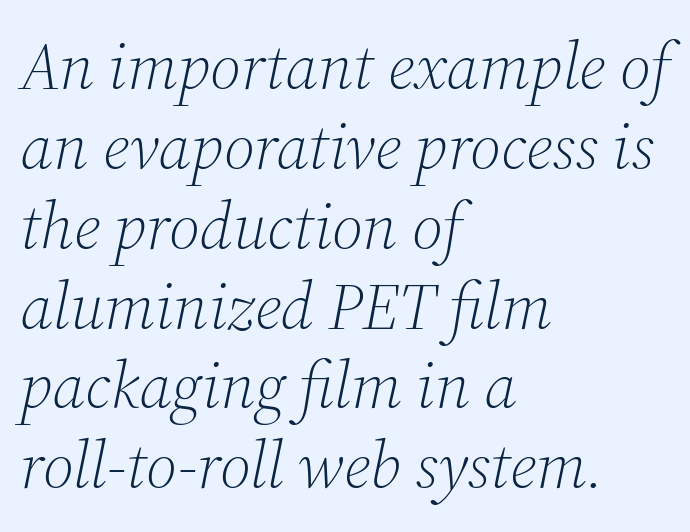
The image shows 66 px light serif type, italic (leaning right); set left-aligned, line spacing 1.21x, normal letter spacing, not underlined; medium stroke contrast and a medium x-height.
